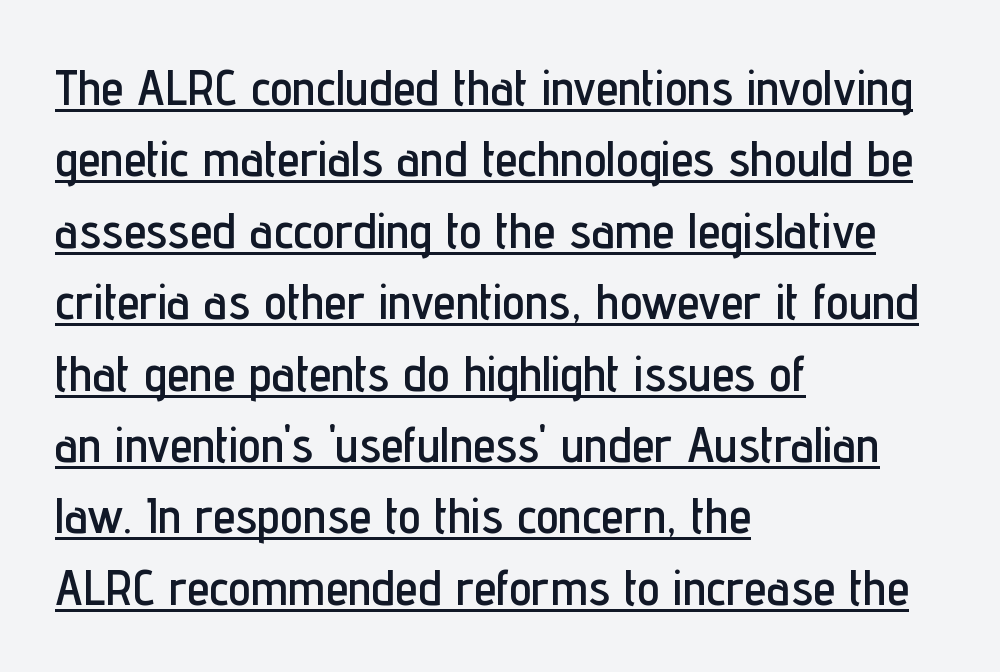
Normally led — the rows are evenly, conventionally spaced. This rendering features underlined lettering. Is the block centered? No — it sits flush against the left margin. The face used here is rendered with its standard letterfit.
